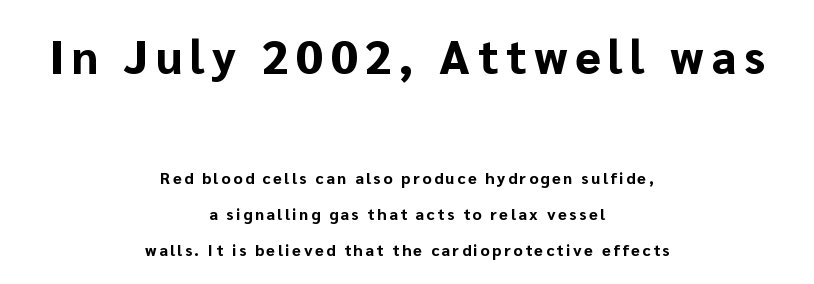
{"serif": "no", "italic": "no", "bold": "yes", "weight": "bold", "width": "normal", "stroke_contrast": "low", "x_height": "medium", "monospaced": "no", "underline": "no", "align": "center", "line_spacing": "loose", "line_spacing_ratio": 2.25, "larger_block": "first", "size_ratio": 2.94, "glyph_px": 47}
